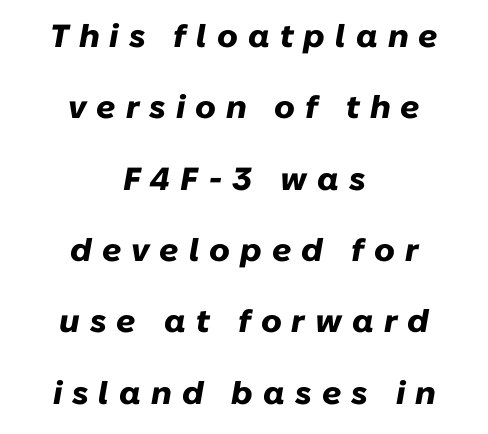
The image shows 32 px heavy type, italic (leaning right); set centered, loose line spacing (2.23x), unusually wide letter spacing (+0.31 em), not underlined; low stroke contrast and a medium x-height.
